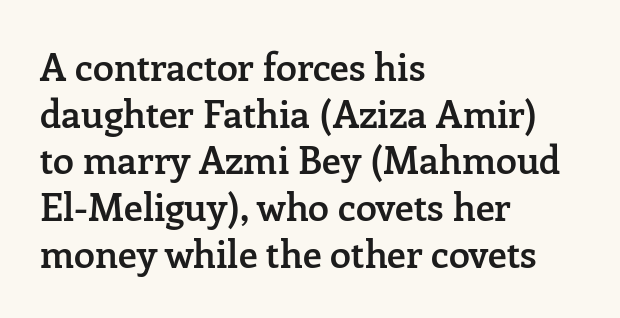
The image shows 38 px semibold serif type, upright; set left-aligned, line spacing 1.23x, normal letter spacing, not underlined; low stroke contrast and a medium x-height.
